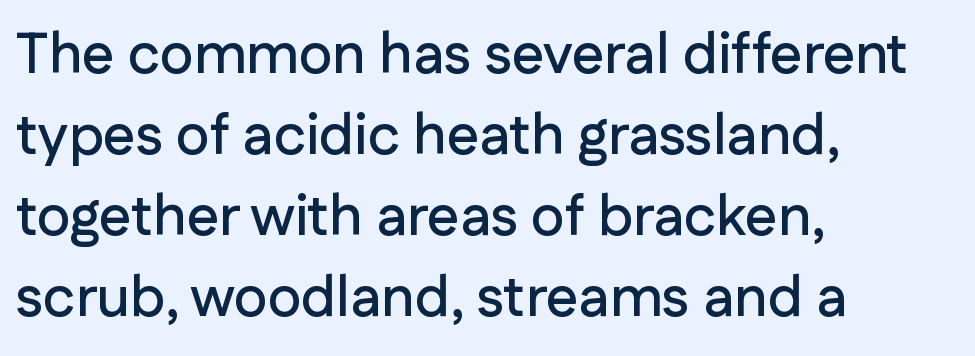
Q: Is the text italic (slanted)? A: No, it is upright.
Q: Is the typeface a serif or a sans-serif typeface? A: Sans-serif.
Q: Is the text underlined? A: No.
Q: How is the paragraph aligned? A: Left-aligned.
Q: Is the spacing between letters normal or unusually wide? A: Normal.
Q: Is the spacing between lines tight, normal or loose? A: Normal.
Q: Width (condensed, normal, or wide)? A: Normal.
Q: Stroke contrast? A: Low.
Q: x-height? A: Medium.
Q: Monospaced? A: No.
